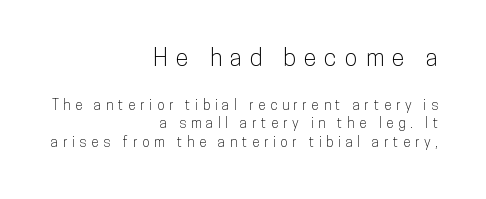
The image shows 24 px text type, upright; set right-aligned, normal line spacing (1.32x), unusually wide letter spacing (+0.33 em), not underlined; the first (top) block is 1.71x larger.
